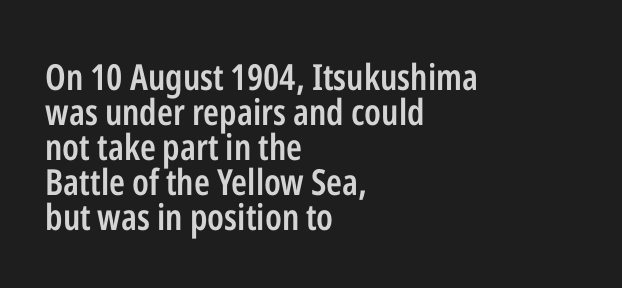
These lines are composed in type without serifs. Anything drawn beneath the words? Only blank space. How heavy is the stroke? Medium-heavy — a semibold, shy of bold. Posture: vertical. Summary of vertical rhythm: compact, with narrow interline spacing.
